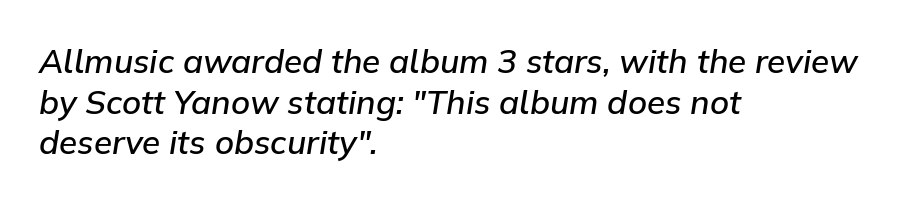
{"italic": "yes", "lean": "right", "slant_degrees": 9, "bold": "semi", "weight": "semibold", "width": "normal", "stroke_contrast": "low", "x_height": "medium", "monospaced": "no", "underline": "no", "align": "left", "line_spacing_ratio": 1.23, "letter_spacing": "normal", "letter_spacing_em": 0.0, "glyph_px": 33}
